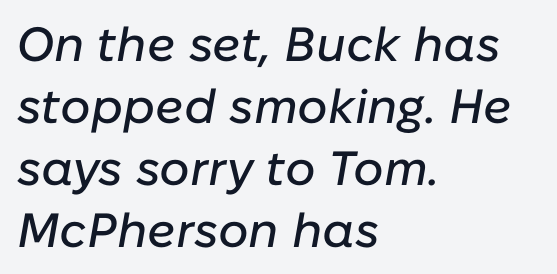
Q: Is the text italic (slanted)? A: Yes, it leans right by about 10 degrees.
Q: Is the text underlined? A: No.
Q: How is the paragraph aligned? A: Left-aligned.
Q: Is the spacing between letters normal or unusually wide? A: Normal.
Q: Is the spacing between lines tight, normal or loose? A: Normal.
Q: Width (condensed, normal, or wide)? A: Normal.
Q: Stroke contrast? A: Low.
Q: x-height? A: Medium.
Q: Monospaced? A: No.
